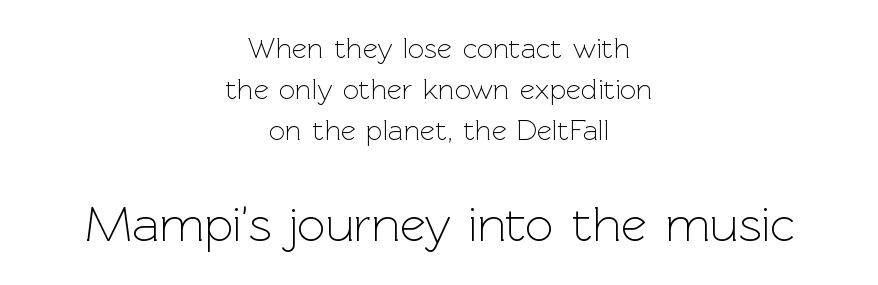
Quick note: not italic, upright. Small over large — that's the arrangement of the two blocks here. A bare baseline throughout the passage. This rendering leaves character spacing at its baseline value.
